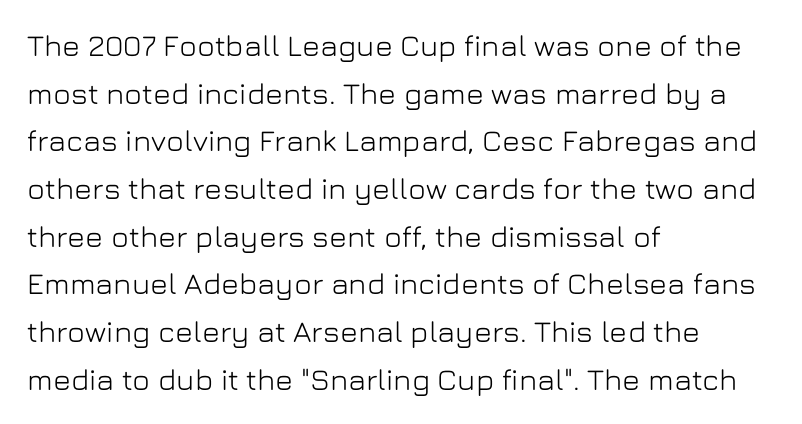
Q: Is the text italic (slanted)? A: No, it is upright.
Q: Is the typeface a serif or a sans-serif typeface? A: Sans-serif.
Q: Is the text underlined? A: No.
Q: How is the paragraph aligned? A: Left-aligned.
Q: Is the spacing between letters normal or unusually wide? A: Normal.
Q: Is the spacing between lines tight, normal or loose? A: Normal.
Q: Width (condensed, normal, or wide)? A: Normal.
Q: Stroke contrast? A: Low.
Q: x-height? A: Medium.
Q: Monospaced? A: No.
